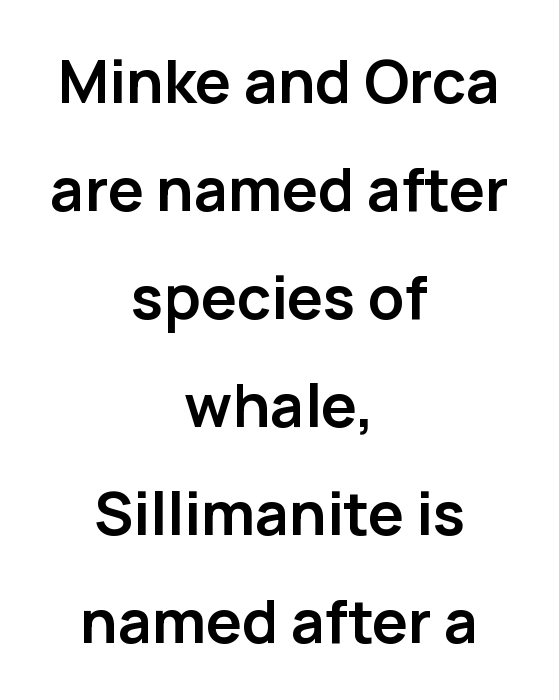
Q: Is the text bold? A: Yes.
Q: Is the text italic (slanted)? A: No, it is upright.
Q: Is the typeface a serif or a sans-serif typeface? A: Sans-serif.
Q: Is the text underlined? A: No.
Q: How is the paragraph aligned? A: Centered.
Q: Is the spacing between letters normal or unusually wide? A: Normal.
Q: Width (condensed, normal, or wide)? A: Normal.
Q: Stroke contrast? A: Low.
Q: x-height? A: Medium.
Q: Monospaced? A: No.
